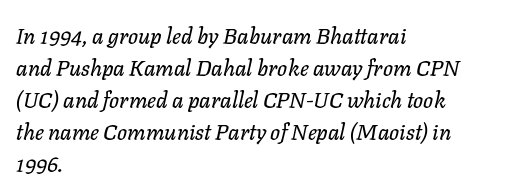
Does extra space separate the letters? No, they use regular spacing. The font's italic variant was chosen for this text. Line beginnings align vertically; line endings do not. The glyphs are unaccompanied by any horizontal stroke below them. Interline gaps are of average width in this sample.
